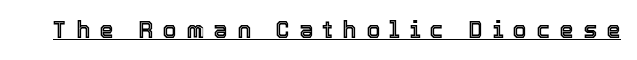
{"italic": "no", "underline": "yes", "letter_spacing": "wide", "letter_spacing_em": 0.4, "glyph_px": 23}
